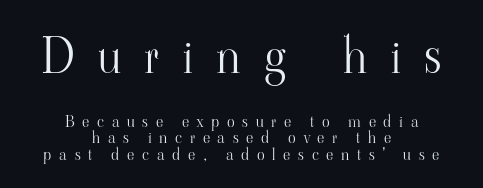
{"serif": "yes", "italic": "no", "bold": "no", "weight": "light", "width": "normal", "stroke_contrast": "high", "x_height": "small", "monospaced": "no", "underline": "no", "align": "center", "line_spacing": "tight", "line_spacing_ratio": 1.03, "letter_spacing": "wide", "letter_spacing_em": 0.48, "larger_block": "first", "size_ratio": 3.0, "glyph_px": 48}
